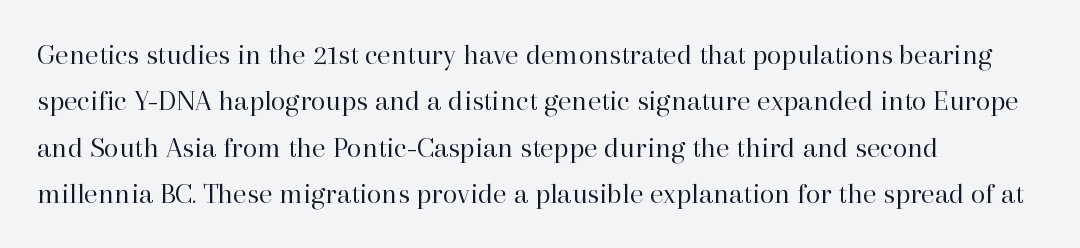
The image shows 30 px regular-weight serif type, upright; set left-aligned, normal line spacing (1.55x), normal letter spacing, not underlined; high stroke contrast and a medium x-height.
